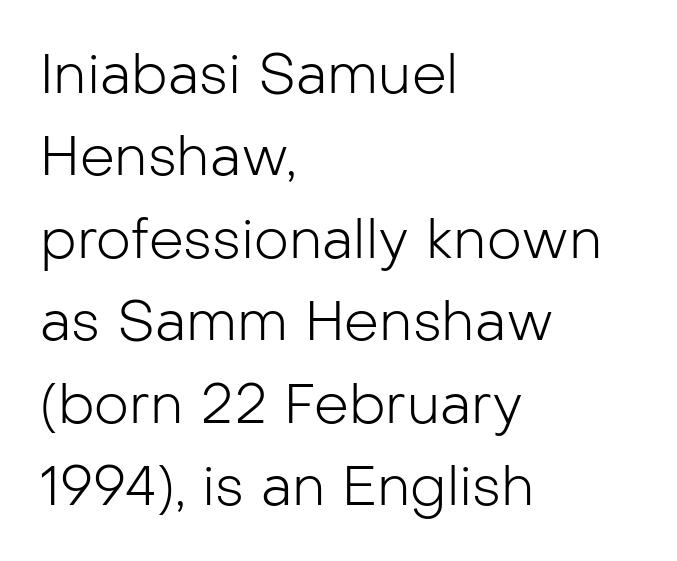
{"serif": "no", "italic": "no", "bold": "no", "weight": "light", "width": "normal", "stroke_contrast": "low", "x_height": "medium", "monospaced": "no", "underline": "no", "align": "left", "line_spacing": "normal", "line_spacing_ratio": 1.5, "letter_spacing": "normal", "letter_spacing_em": 0.0, "glyph_px": 55}
